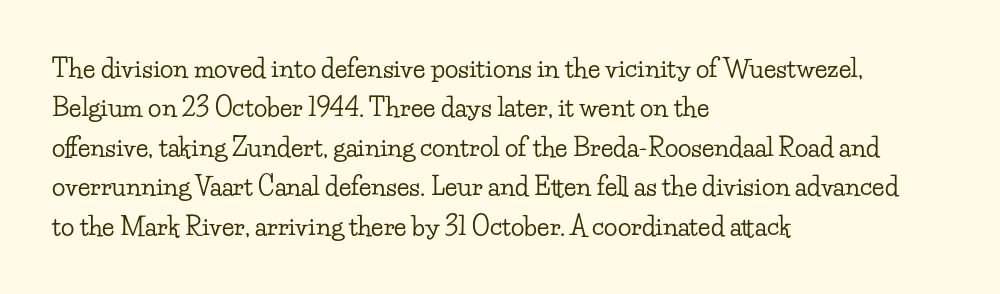
Q: Is the text italic (slanted)? A: No, it is upright.
Q: Is the text underlined? A: No.
Q: How is the paragraph aligned? A: Left-aligned.
Q: Is the spacing between letters normal or unusually wide? A: Normal.
Q: Is the spacing between lines tight, normal or loose? A: Normal.
